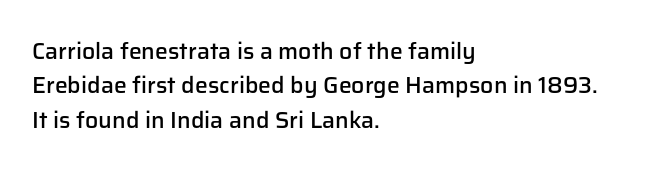
{"italic": "no", "bold": "semi", "underline": "no", "align": "left", "line_spacing": "normal", "line_spacing_ratio": 1.5, "letter_spacing": "normal", "letter_spacing_em": 0.0, "glyph_px": 23}
